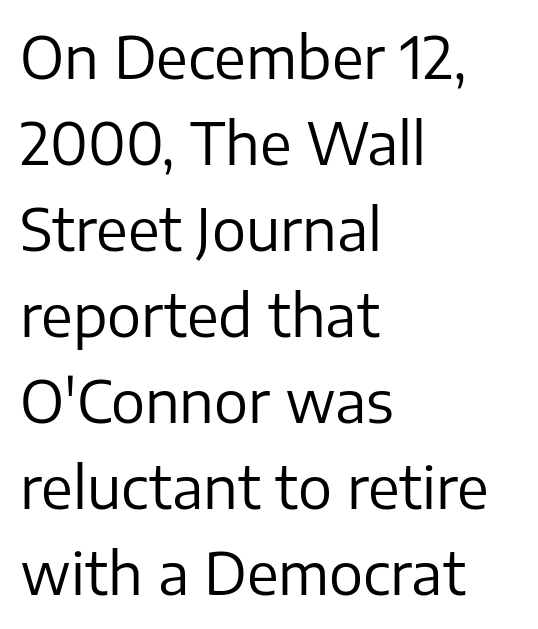
The image shows 57 px regular-weight sans-serif type, upright; set left-aligned, normal line spacing (1.51x), normal letter spacing, not underlined; low stroke contrast and a medium x-height.
